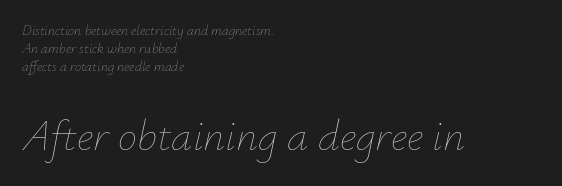
{"italic": "yes", "lean": "right", "slant_degrees": 12, "bold": "no", "weight": "thin", "width": "normal", "stroke_contrast": "low", "x_height": "small", "monospaced": "no", "underline": "no", "align": "left", "line_spacing": "normal", "line_spacing_ratio": 1.28, "letter_spacing": "normal", "letter_spacing_em": 0.0, "larger_block": "second", "size_ratio": 3.07, "glyph_px": 43}
